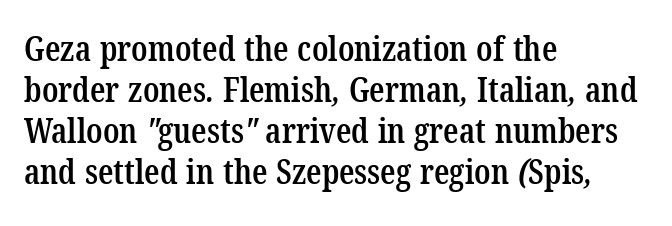
Q: Is the text bold? A: Semi-bold.
Q: Is the typeface a serif or a sans-serif typeface? A: Serif.
Q: Is the text underlined? A: No.
Q: How is the paragraph aligned? A: Left-aligned.
Q: Is the spacing between letters normal or unusually wide? A: Normal.
Q: Width (condensed, normal, or wide)? A: Condensed.
Q: Stroke contrast? A: Low.
Q: x-height? A: Medium.
Q: Monospaced? A: No.
